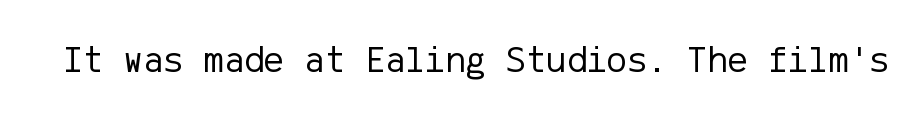
Look at the bottom of the vertical strokes: they stop flat, with no serifs. Check under the words: just untouched page. The letterforms sit shoulder to shoulder at normal distance. Stem width sits at or under what a default text font uses. These lines were composed using upright roman letters.
